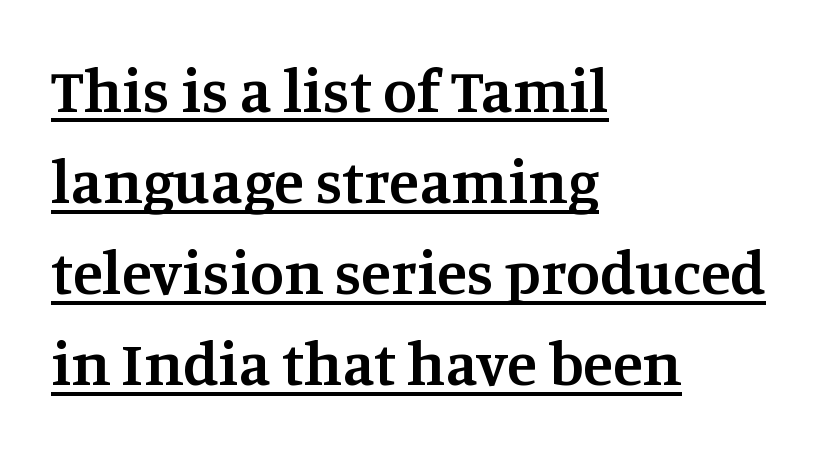
The image shows 62 px semibold serif type, upright; set left-aligned, normal line spacing (1.47x), normal letter spacing, underlined; medium stroke contrast and a large x-height.
